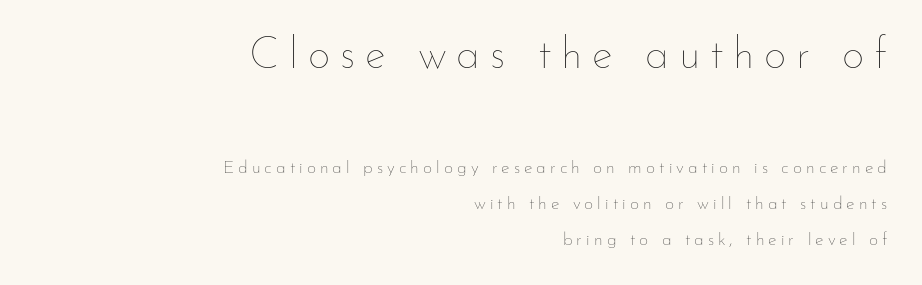
The image shows 44 px thin type, upright; set right-aligned, loose line spacing (2.01x), unusually wide letter spacing (+0.22 em), not underlined; the first (top) block is 2.44x larger; low stroke contrast and a small x-height.
